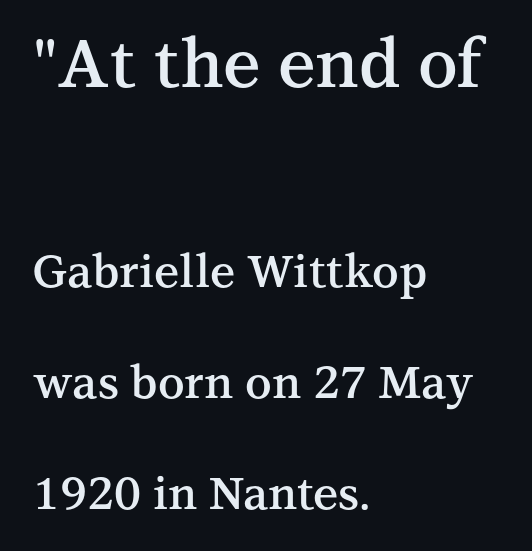
Q: Is the text bold? A: Semi-bold.
Q: Is the text italic (slanted)? A: No, it is upright.
Q: Is the typeface a serif or a sans-serif typeface? A: Serif.
Q: Is the text underlined? A: No.
Q: How is the paragraph aligned? A: Left-aligned.
Q: Is the spacing between letters normal or unusually wide? A: Normal.
Q: Is the spacing between lines tight, normal or loose? A: Loose.
Q: Which block of text is set in a larger size, the first (top) or the second (bottom)? A: The first (top) one.
Q: Width (condensed, normal, or wide)? A: Normal.
Q: Stroke contrast? A: Medium.
Q: x-height? A: Medium.
Q: Monospaced? A: No.
